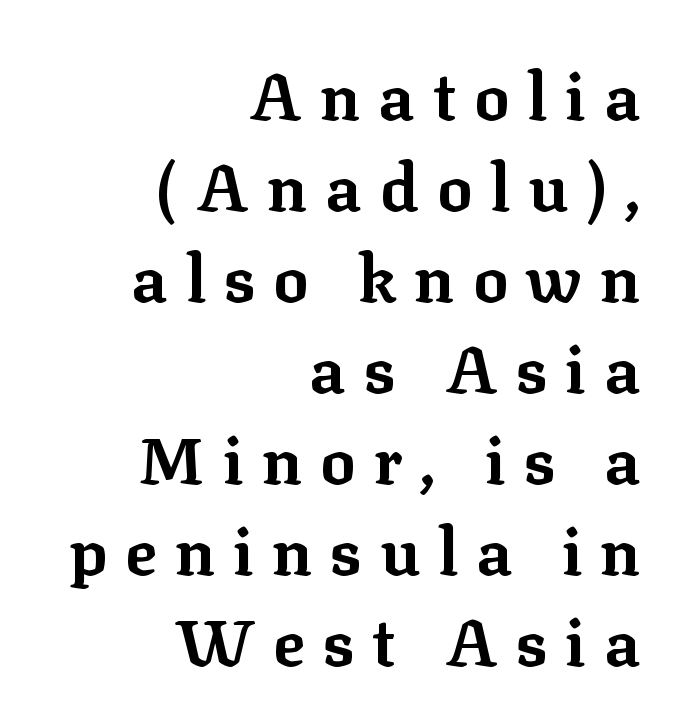
Q: Is the text bold? A: Yes.
Q: Is the text italic (slanted)? A: No, it is upright.
Q: Is the typeface a serif or a sans-serif typeface? A: Serif.
Q: Is the text underlined? A: No.
Q: How is the paragraph aligned? A: Right-aligned.
Q: Is the spacing between letters normal or unusually wide? A: Unusually wide.
Q: Is the spacing between lines tight, normal or loose? A: Normal.
Q: Width (condensed, normal, or wide)? A: Normal.
Q: Stroke contrast? A: Low.
Q: x-height? A: Medium.
Q: Monospaced? A: No.
